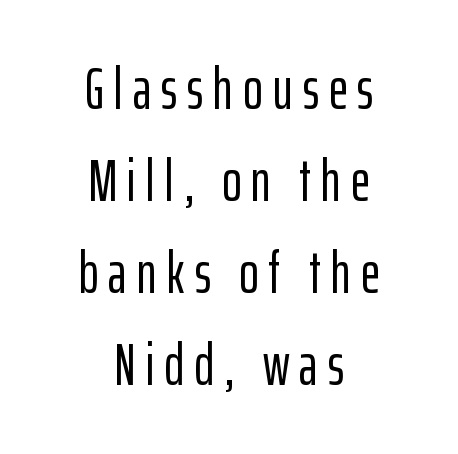
{"serif": "no", "italic": "no", "width": "condensed", "stroke_contrast": "low", "x_height": "medium", "monospaced": "no", "underline": "no", "align": "center", "line_spacing": "normal", "line_spacing_ratio": 1.56, "glyph_px": 59}
